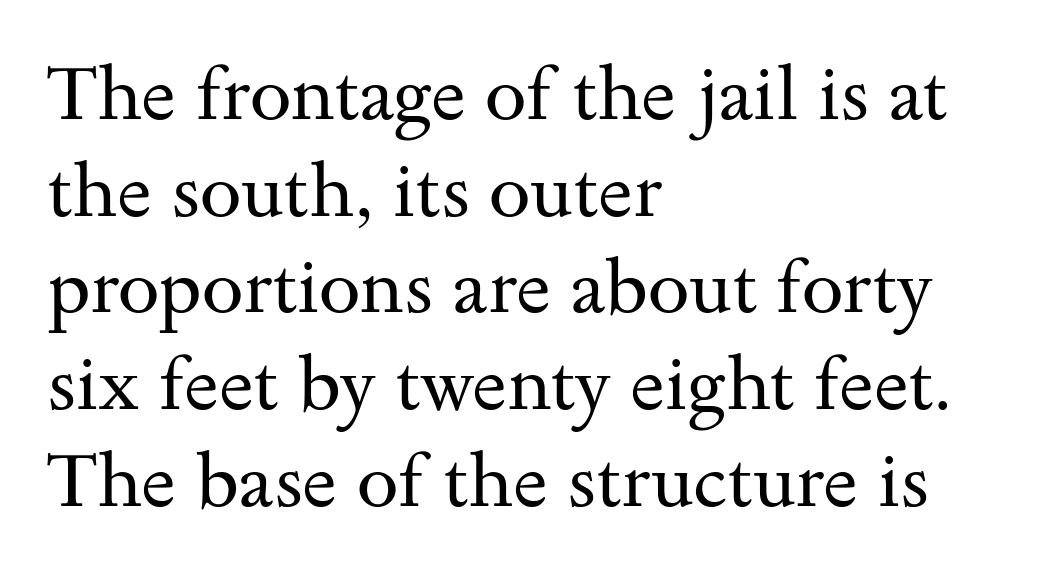
The image shows 75 px regular-weight, wide serif type, upright; set left-aligned, normal line spacing (1.29x), normal letter spacing, not underlined; medium stroke contrast and a small x-height.
